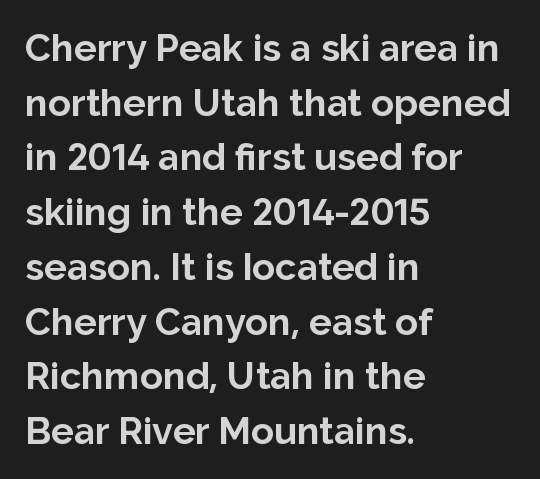
The image shows 38 px bold sans-serif type, upright; set left-aligned, normal line spacing (1.44x), normal letter spacing, not underlined; low stroke contrast and a medium x-height.
